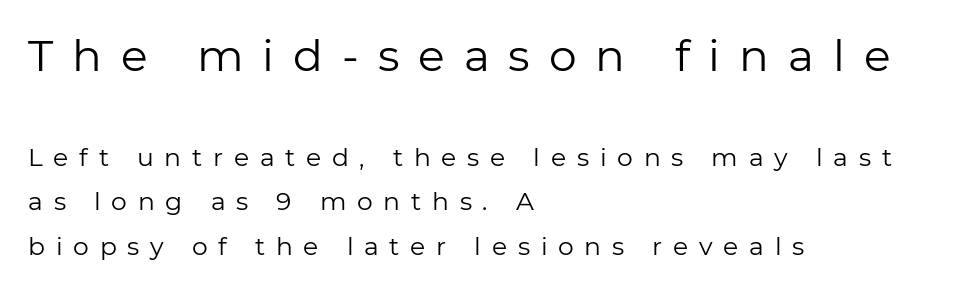
Style check: upright. This sample has the flowing, uneven cadence of proportional lettering. Does the bottom block carry the larger type? No, the top block does. The face looks like a standard text weight, possibly lighter.
